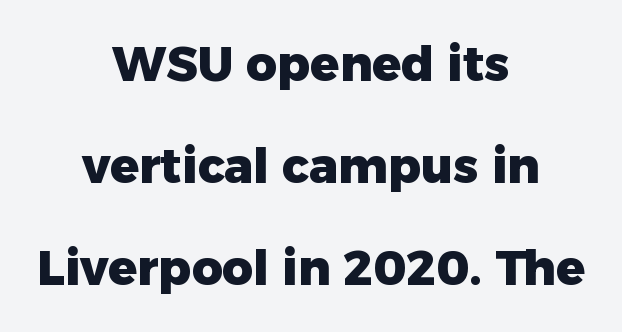
Between one letter and the next there's only the usual sliver of space. The typography opts for an upright posture over an oblique one. What's the leading like? Stretched, with rows far apart. Heavy-handed strokes throughout: this text is bold. The rendering shows plain stroke endings on the letterforms — a sans-serif design. A bare baseline throughout the passage.
